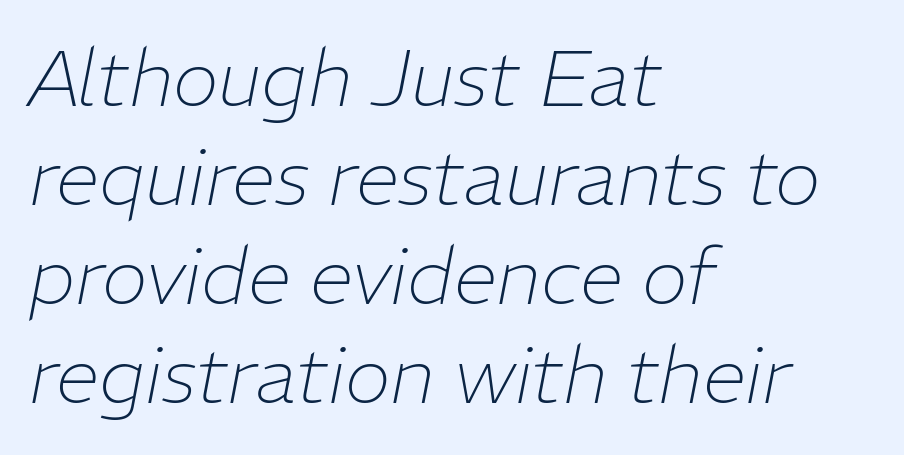
The image shows 78 px thin type, italic (leaning right); set left-aligned, normal line spacing (1.27x), normal letter spacing, not underlined; low stroke contrast and a medium x-height.
